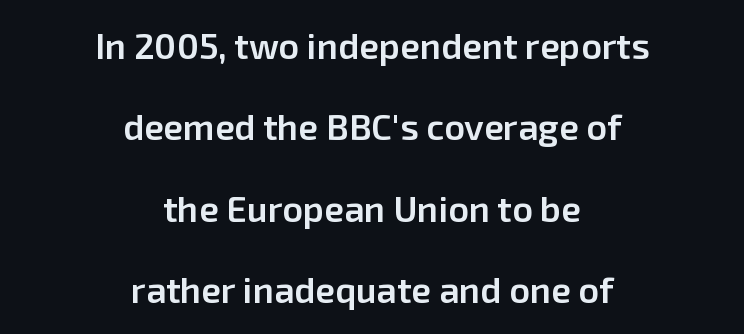
If you measured baseline to baseline, you'd find a long distance. This sample is center-justified, so both line endings float freely. No feet cap the strokes, marking this as sans-serif type. These lines carry some extra weight — a demibold, not a full bold. The strip under each line holds only bare page.
